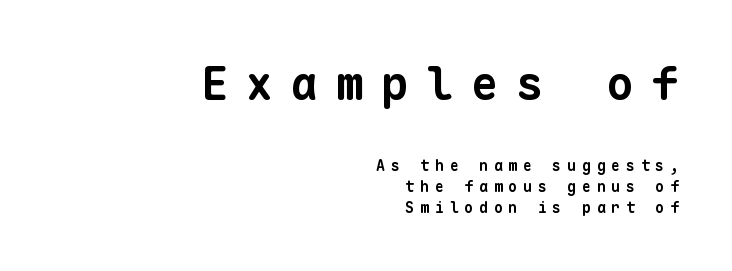
{"serif": "no", "bold": "yes", "weight": "bold", "width": "normal", "stroke_contrast": "low", "x_height": "medium", "monospaced": "yes", "underline": "no", "align": "right", "line_spacing": "normal", "line_spacing_ratio": 1.41, "letter_spacing": "wide", "letter_spacing_em": 0.38, "larger_block": "first", "size_ratio": 3.07, "glyph_px": 46}
